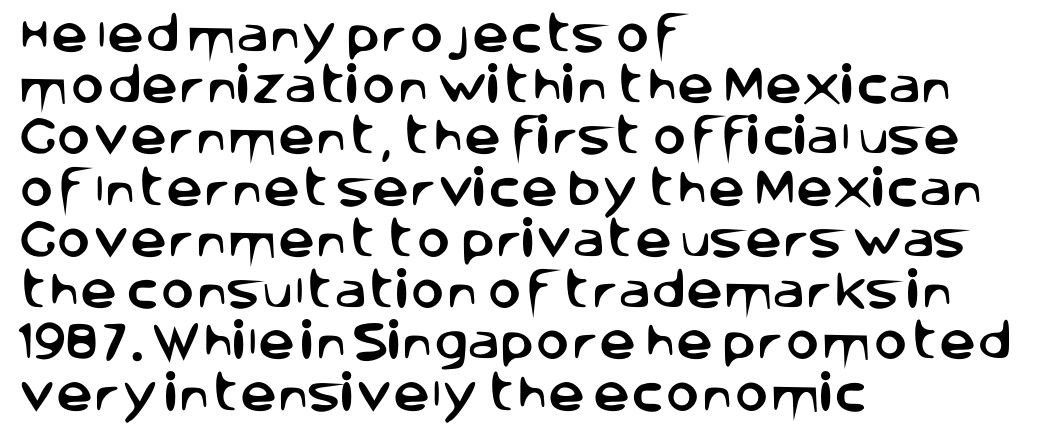
Character widths vary here, with narrow letters taking less room than wide ones. Each new line begins a customary step beneath the previous one. Each word holds together tightly as a unit, with standard inter-letter gaps. Descenders are the only things crossing below the line. Typographically, this falls in the sans-serif category. Upright lettering throughout.
